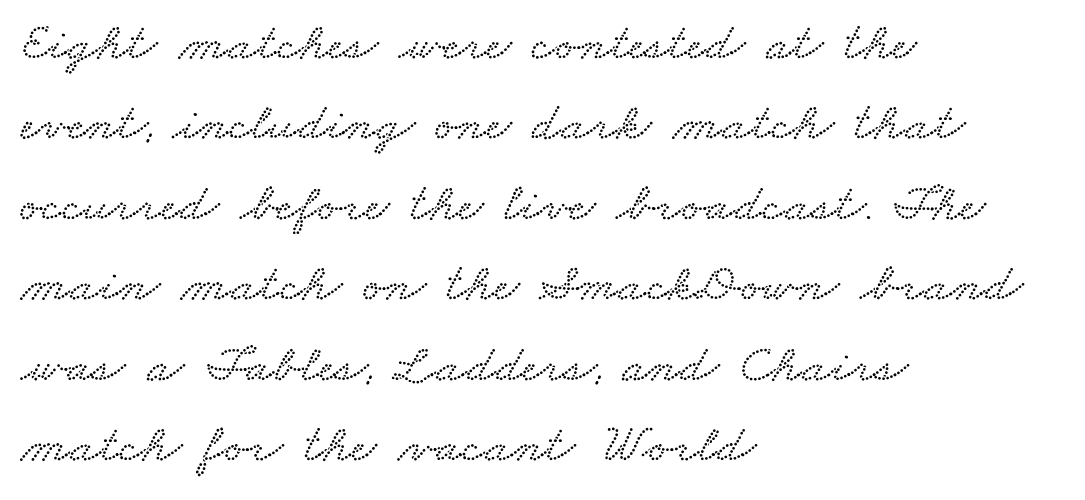
The letters advance in unequal steps, a hallmark of proportional type. This sample is left-justified, so line endings fall wherever the words run out. Tracking here is standard; glyphs follow each other at the usual distance. Underline: absent. Compared with typical paragraphs, the rows here are spaced about the same.
